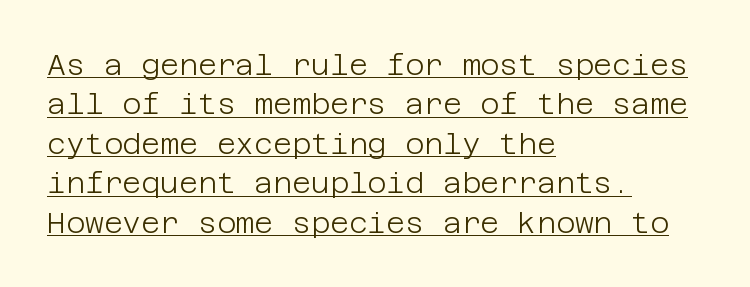
{"serif": "no", "italic": "no", "bold": "no", "weight": "light", "width": "normal", "stroke_contrast": "low", "x_height": "large", "underline": "yes", "align": "left", "line_spacing": "normal", "line_spacing_ratio": 1.36, "letter_spacing": "normal", "letter_spacing_em": 0.0, "glyph_px": 29}
